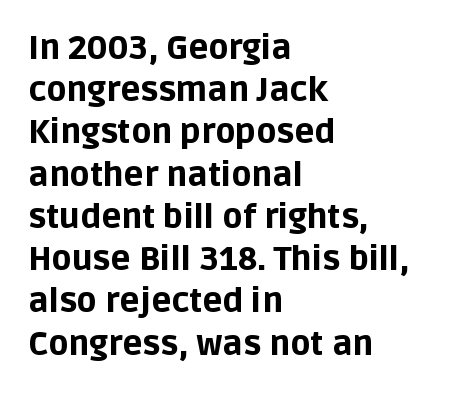
Q: Is the text bold? A: Yes.
Q: Is the text italic (slanted)? A: No, it is upright.
Q: Is the typeface a serif or a sans-serif typeface? A: Sans-serif.
Q: Is the text underlined? A: No.
Q: How is the paragraph aligned? A: Left-aligned.
Q: Is the spacing between letters normal or unusually wide? A: Normal.
Q: Is the spacing between lines tight, normal or loose? A: Normal.
Q: Width (condensed, normal, or wide)? A: Normal.
Q: Stroke contrast? A: Low.
Q: x-height? A: Large.
Q: Monospaced? A: No.
